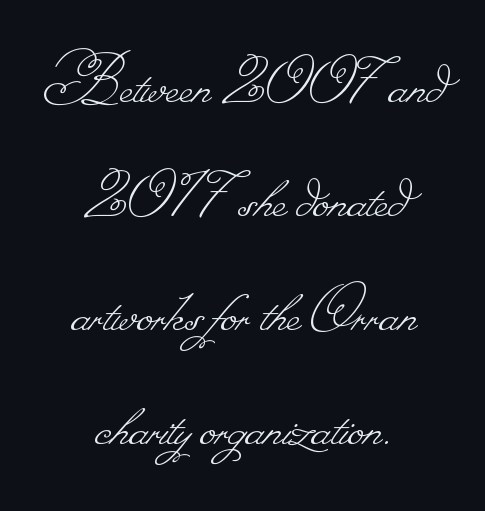
The image shows 74 px thin type; set centered, normal line spacing (1.54x), normal letter spacing, not underlined; low stroke contrast.
